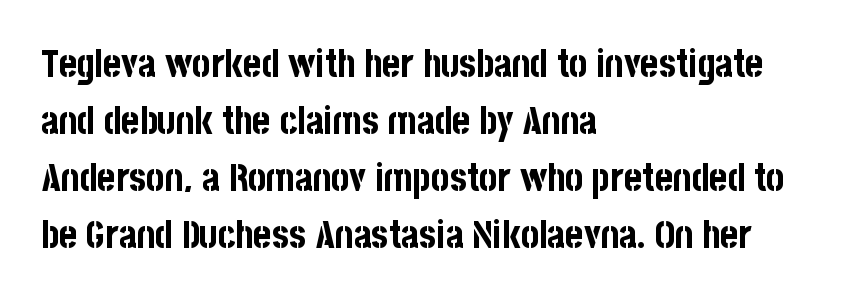
This sample uses plain, unmodified letter spacing. These lines stack with their left ends in a neat column. Note the varied advance widths — an 'i' is clearly narrower than an 'm'. Look at the bottom of the vertical strokes: they stop flat, with no serifs. Every stem runs plumb, perpendicular to the baseline. Thick stems and heavy bowls — unmistakably bold.
